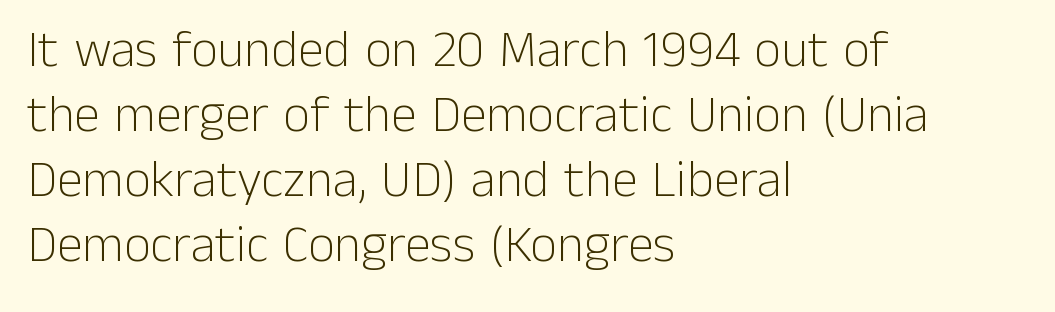
{"serif": "no", "italic": "no", "bold": "no", "weight": "light", "width": "normal", "stroke_contrast": "low", "x_height": "medium", "monospaced": "no", "underline": "no", "align": "left", "line_spacing": "normal", "line_spacing_ratio": 1.25, "letter_spacing": "normal", "letter_spacing_em": 0.0, "glyph_px": 52}
